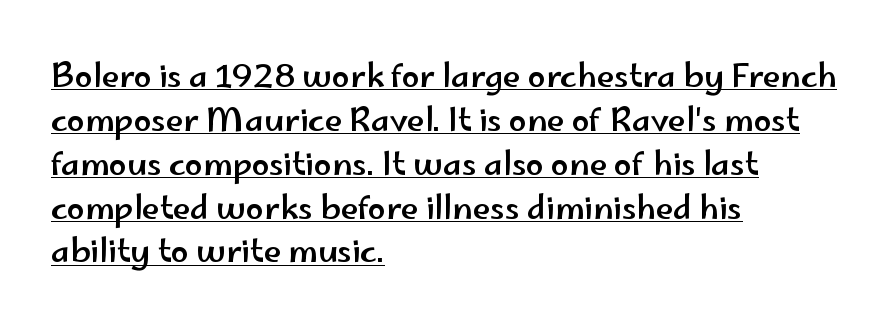
{"serif": "no", "italic": "no", "width": "wide", "stroke_contrast": "low", "x_height": "small", "monospaced": "no", "underline": "yes", "align": "left", "line_spacing": "normal", "line_spacing_ratio": 1.37, "letter_spacing": "normal", "letter_spacing_em": 0.0, "glyph_px": 32}
